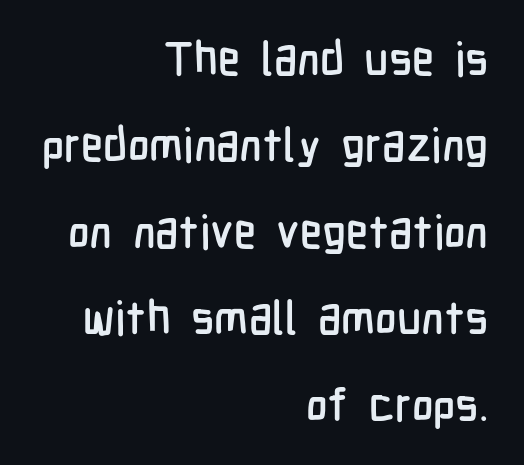
{"serif": "no", "italic": "no", "width": "condensed", "stroke_contrast": "low", "x_height": "medium", "monospaced": "no", "underline": "no", "align": "right", "line_spacing_ratio": 1.88, "letter_spacing": "normal", "letter_spacing_em": 0.0, "glyph_px": 46}
